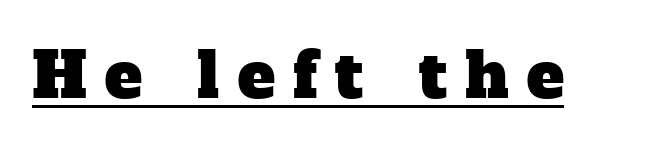
There is plenty of visible air inserted between adjacent glyphs. What kind of face is this? One with serifs. This sample has the flowing, uneven cadence of proportional lettering. The string is rendered with underlining switched on.
